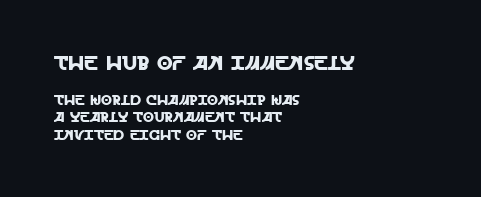
Q: Is the text italic (slanted)? A: No, it is upright.
Q: Is the text underlined? A: No.
Q: How is the paragraph aligned? A: Left-aligned.
Q: Is the spacing between letters normal or unusually wide? A: Normal.
Q: Which block of text is set in a larger size, the first (top) or the second (bottom)? A: The first (top) one.
